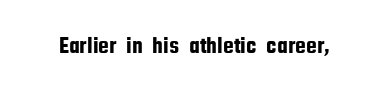
Q: Is the text italic (slanted)? A: No, it is upright.
Q: Is the text underlined? A: No.
Q: Is the spacing between letters normal or unusually wide? A: Normal.
